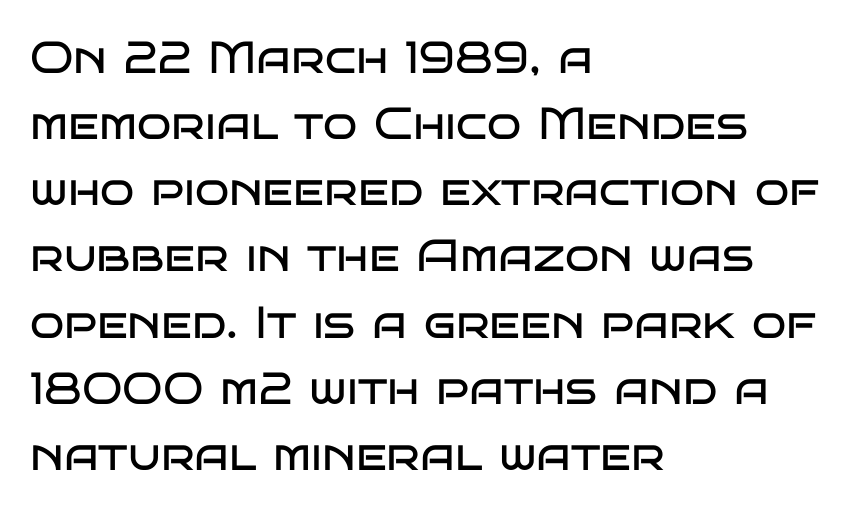
{"serif": "no", "italic": "no", "bold": "no", "weight": "regular", "width": "wide", "stroke_contrast": "low", "x_height": "large", "monospaced": "no", "underline": "no", "align": "left", "line_spacing": "normal", "line_spacing_ratio": 1.47, "letter_spacing": "normal", "letter_spacing_em": 0.0, "glyph_px": 45}
